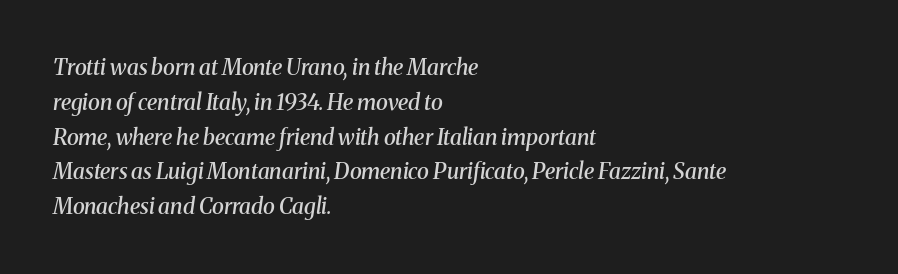
You can tell it's italic because the verticals aren't actually vertical. Look at the tracking — it's just the regular setting, nothing added. Typeset ragged right — the left edge is the straight one. Baseline-to-baseline distance is the conventional proportion of letter height.
